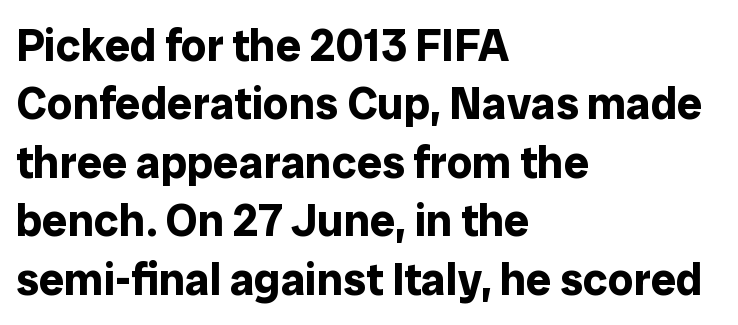
Q: Is the text bold? A: Yes.
Q: Is the text italic (slanted)? A: No, it is upright.
Q: Is the typeface a serif or a sans-serif typeface? A: Sans-serif.
Q: Is the text underlined? A: No.
Q: How is the paragraph aligned? A: Left-aligned.
Q: Is the spacing between letters normal or unusually wide? A: Normal.
Q: Is the spacing between lines tight, normal or loose? A: Normal.
Q: Width (condensed, normal, or wide)? A: Normal.
Q: Stroke contrast? A: Low.
Q: x-height? A: Medium.
Q: Monospaced? A: No.
